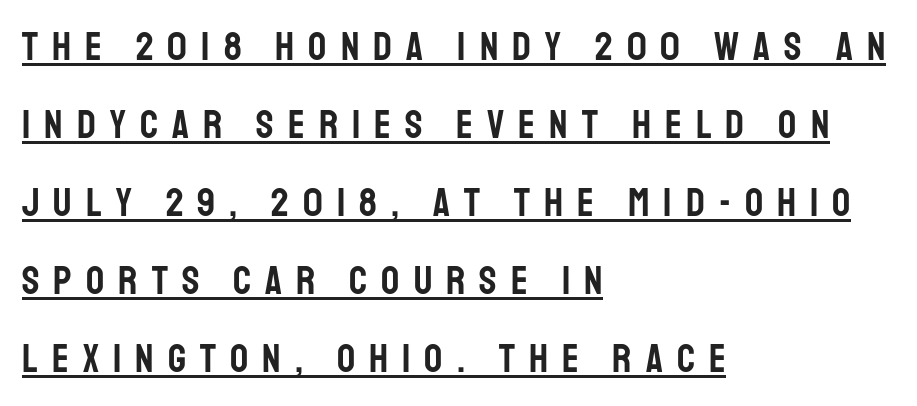
Looks like regular typesetting: each glyph gets only the width it needs. Posture: straight, roman, zero tilt. The horizontal fit of the characters is loose and conspicuously gappy. You could fit nearly another row in the gap between these rows.
